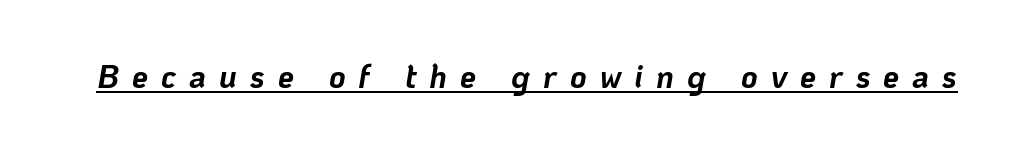
You'd pick this weight for a headline — it's a proper bold. The passage shown is underscored from start to finish. A typesetter would call this proportional, since set widths differ per character. A typesetter would call this heavily tracked-out type. Looking at the ascenders, they clearly lean.
